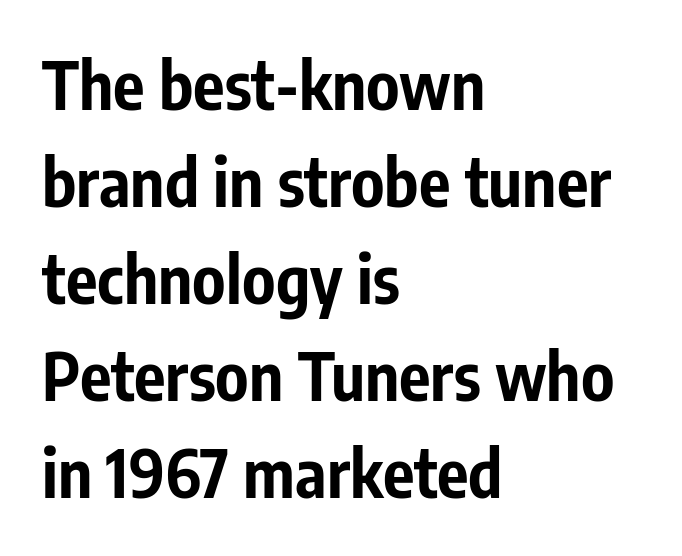
Q: Is the text bold? A: Yes.
Q: Is the text italic (slanted)? A: No, it is upright.
Q: Is the typeface a serif or a sans-serif typeface? A: Sans-serif.
Q: Is the text underlined? A: No.
Q: How is the paragraph aligned? A: Left-aligned.
Q: Is the spacing between letters normal or unusually wide? A: Normal.
Q: Is the spacing between lines tight, normal or loose? A: Normal.
Q: Width (condensed, normal, or wide)? A: Condensed.
Q: Stroke contrast? A: Low.
Q: x-height? A: Medium.
Q: Monospaced? A: No.
